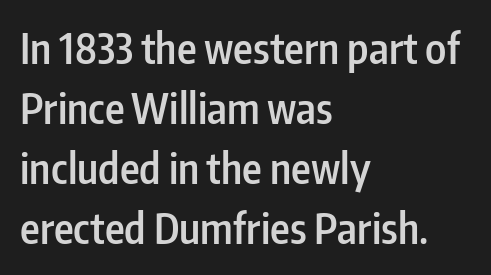
{"serif": "no", "italic": "no", "bold": "semi", "weight": "semibold", "width": "condensed", "stroke_contrast": "low", "x_height": "medium", "monospaced": "no", "underline": "no", "align": "left", "line_spacing": "normal", "line_spacing_ratio": 1.43, "letter_spacing": "normal", "letter_spacing_em": 0.0, "glyph_px": 42}
